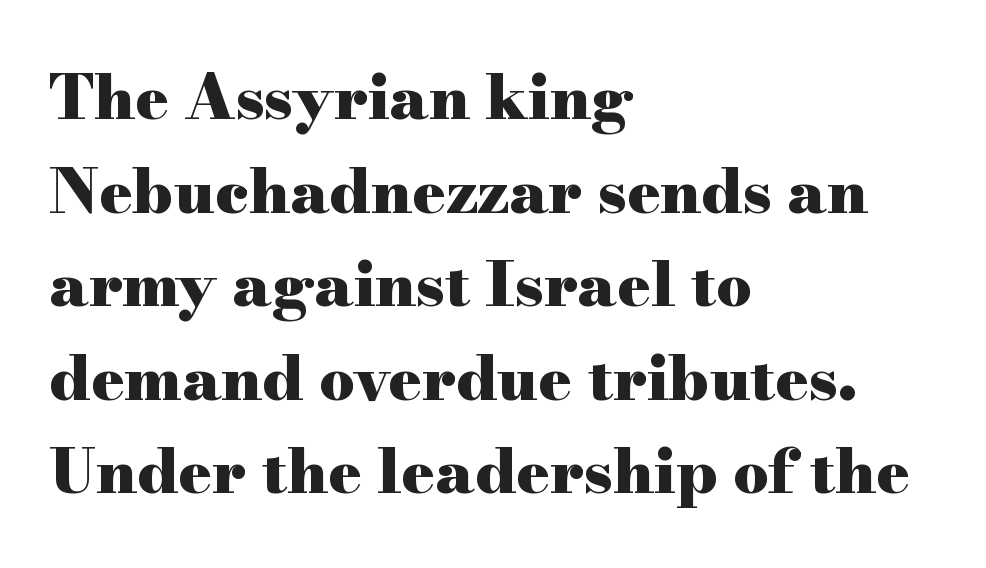
A typesetter would label this face a serif. Decoration check: the copy has no underline. The text block is weighted toward the left margin, trailing off unevenly rightward. Here the designer chose a conventional face with non-uniform glyph widths. If you drew a line through each stem, it would be perfectly vertical.
